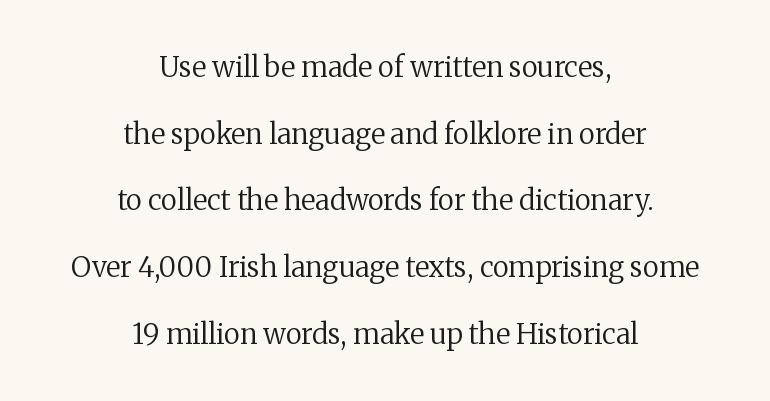
Q: Is the text bold? A: No.
Q: Is the text italic (slanted)? A: No, it is upright.
Q: Is the typeface a serif or a sans-serif typeface? A: Serif.
Q: Is the text underlined? A: No.
Q: How is the paragraph aligned? A: Centered.
Q: Is the spacing between letters normal or unusually wide? A: Normal.
Q: Is the spacing between lines tight, normal or loose? A: Loose.
Q: Width (condensed, normal, or wide)? A: Normal.
Q: Stroke contrast? A: Medium.
Q: x-height? A: Medium.
Q: Monospaced? A: No.
